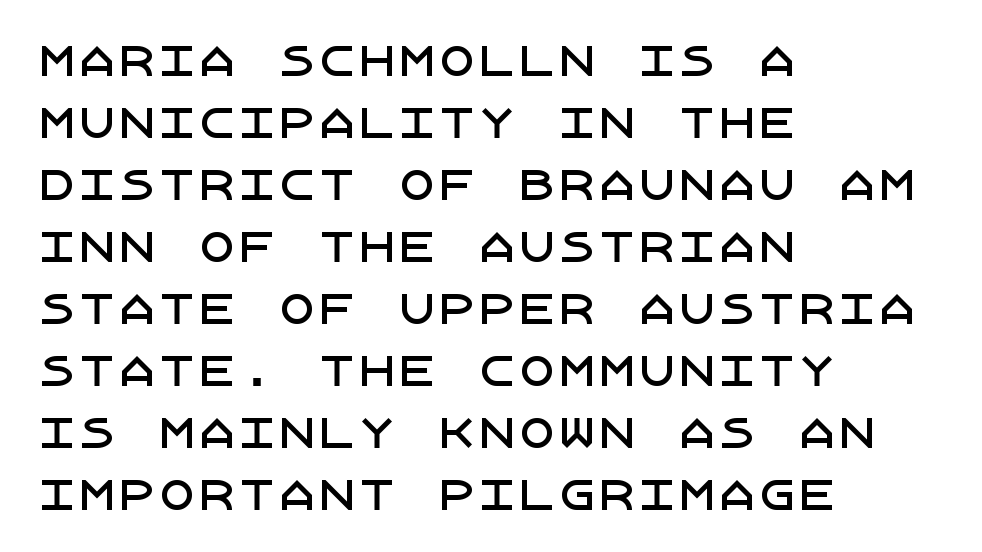
If you measured baseline to baseline, you'd find a middling distance. Check under the words: just untouched page. Observe the absence of serifs on each vertical stroke in this sample. Layout note: lines flush left. The letters sit at their default tracking, neither squeezed nor spread.
